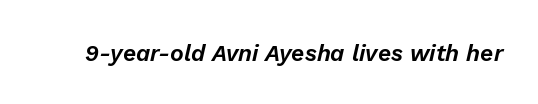
Q: Is the text italic (slanted)? A: Yes, it leans right by about 13 degrees.
Q: Is the text underlined? A: No.
Q: Is the spacing between letters normal or unusually wide? A: Normal.
